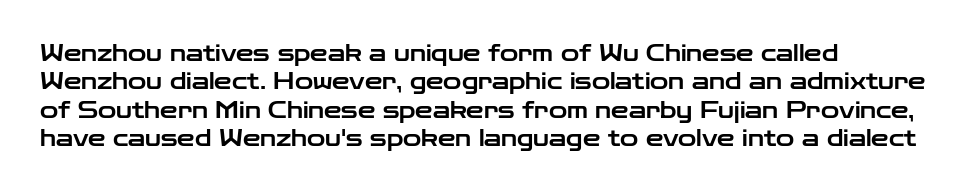
Q: Is the text italic (slanted)? A: No, it is upright.
Q: Is the text underlined? A: No.
Q: How is the paragraph aligned? A: Left-aligned.
Q: Is the spacing between letters normal or unusually wide? A: Normal.
Q: Is the spacing between lines tight, normal or loose? A: Normal.
